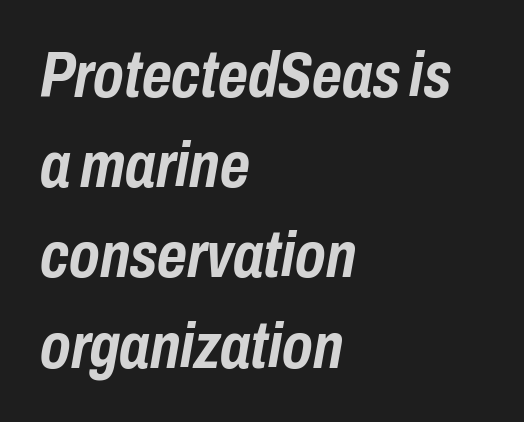
Q: Is the text bold? A: Yes.
Q: Is the text italic (slanted)? A: Yes, it leans right by about 10 degrees.
Q: Is the text underlined? A: No.
Q: How is the paragraph aligned? A: Left-aligned.
Q: Is the spacing between letters normal or unusually wide? A: Normal.
Q: Is the spacing between lines tight, normal or loose? A: Normal.
Q: Width (condensed, normal, or wide)? A: Condensed.
Q: Stroke contrast? A: Low.
Q: x-height? A: Medium.
Q: Monospaced? A: No.
